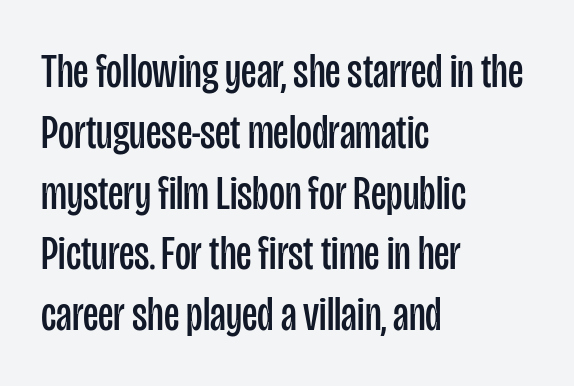
The image shows 49 px regular-weight, condensed sans-serif type, upright; set left-aligned, line spacing 1.24x, normal letter spacing, not underlined; low stroke contrast and a large x-height.
